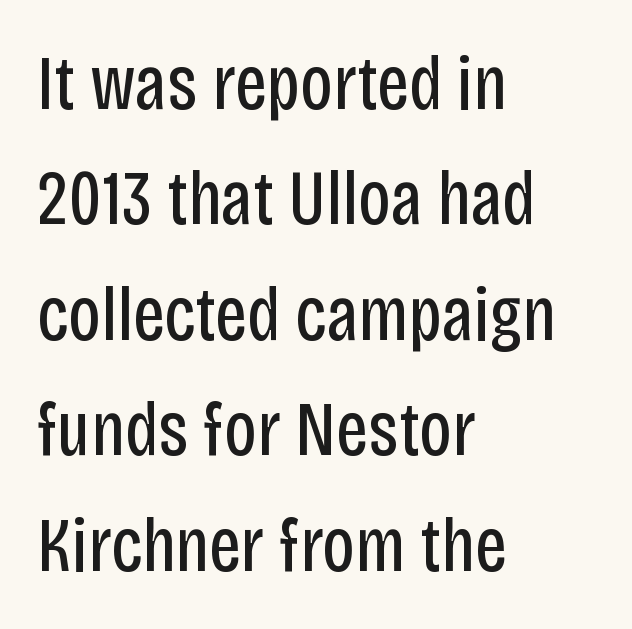
Q: Is the text bold? A: No.
Q: Is the text italic (slanted)? A: No, it is upright.
Q: Is the typeface a serif or a sans-serif typeface? A: Sans-serif.
Q: Is the text underlined? A: No.
Q: How is the paragraph aligned? A: Left-aligned.
Q: Is the spacing between letters normal or unusually wide? A: Normal.
Q: Is the spacing between lines tight, normal or loose? A: Normal.
Q: Width (condensed, normal, or wide)? A: Condensed.
Q: Stroke contrast? A: Low.
Q: x-height? A: Large.
Q: Monospaced? A: No.
